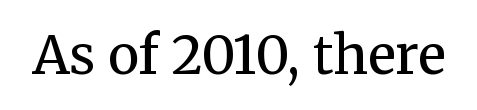
Q: Is the text bold? A: No.
Q: Is the text italic (slanted)? A: No, it is upright.
Q: Is the typeface a serif or a sans-serif typeface? A: Serif.
Q: Is the text underlined? A: No.
Q: Is the spacing between letters normal or unusually wide? A: Normal.
Q: Width (condensed, normal, or wide)? A: Normal.
Q: Stroke contrast? A: Medium.
Q: x-height? A: Medium.
Q: Monospaced? A: No.
